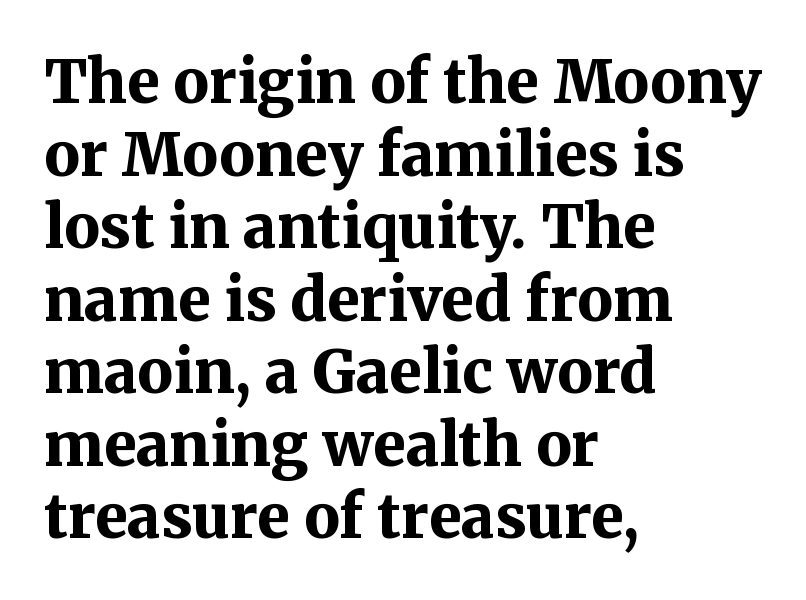
Notice how the stems are strictly vertical — no italics here. The ragged edge is on the right, which tells us the setting is flush left. Chunky letters — that's bold for sure. The letters sit at their default tracking, neither squeezed nor spread.
